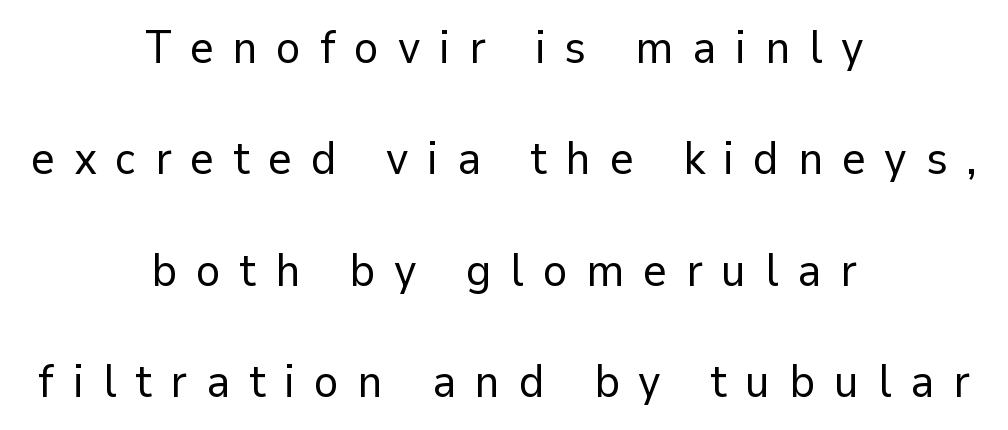
{"serif": "no", "italic": "no", "bold": "no", "weight": "regular", "width": "normal", "stroke_contrast": "low", "x_height": "medium", "monospaced": "no", "underline": "no", "align": "center", "line_spacing": "loose", "line_spacing_ratio": 2.42, "letter_spacing": "wide", "letter_spacing_em": 0.41, "glyph_px": 46}
